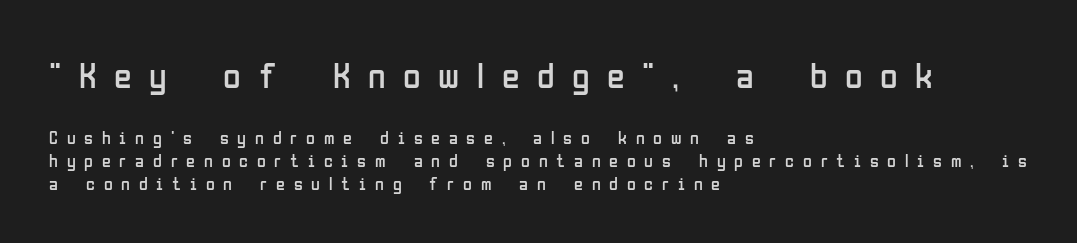
The image shows 36 px regular-weight, condensed sans-serif type, upright; set left-aligned, normal line spacing (1.28x), unusually wide letter spacing (+0.49 em), not underlined; the first (top) block is 2.0x larger; low stroke contrast and a medium x-height.
